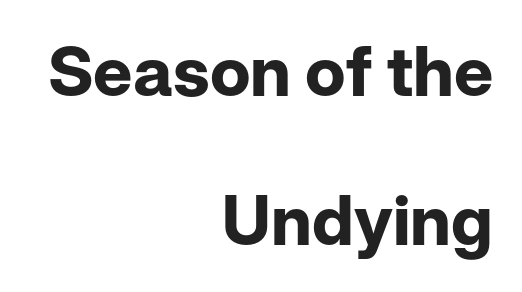
Q: Is the text bold? A: Yes.
Q: Is the text italic (slanted)? A: No, it is upright.
Q: Is the typeface a serif or a sans-serif typeface? A: Sans-serif.
Q: Is the text underlined? A: No.
Q: How is the paragraph aligned? A: Right-aligned.
Q: Is the spacing between letters normal or unusually wide? A: Normal.
Q: Is the spacing between lines tight, normal or loose? A: Loose.
Q: Width (condensed, normal, or wide)? A: Normal.
Q: Stroke contrast? A: Low.
Q: x-height? A: Medium.
Q: Monospaced? A: No.
